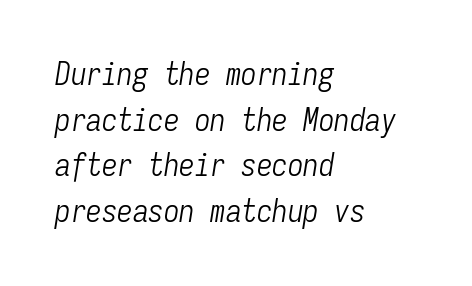
Each line starts at the same left margin while the right side varies. Check under the words: just untouched page. How would I describe the line gaps? Plain and ordinary. Style check: oblique. The line texture is even and compact thanks to regular tracking.
